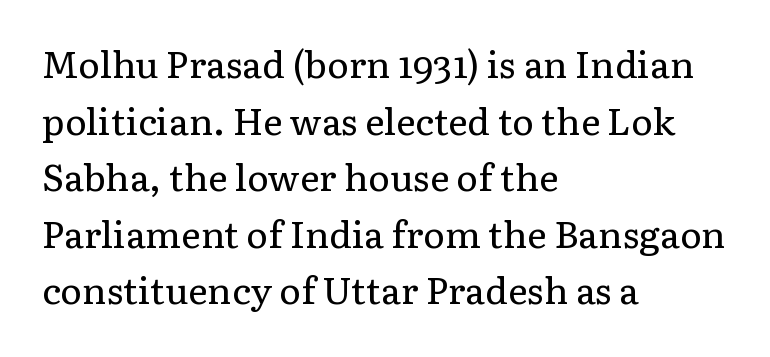
Q: Is the text bold? A: No.
Q: Is the text italic (slanted)? A: No, it is upright.
Q: Is the typeface a serif or a sans-serif typeface? A: Serif.
Q: Is the text underlined? A: No.
Q: How is the paragraph aligned? A: Left-aligned.
Q: Is the spacing between letters normal or unusually wide? A: Normal.
Q: Is the spacing between lines tight, normal or loose? A: Normal.
Q: Width (condensed, normal, or wide)? A: Normal.
Q: Stroke contrast? A: Low.
Q: x-height? A: Medium.
Q: Monospaced? A: No.
